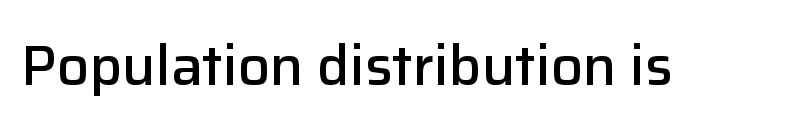
Q: Is the text bold? A: Semi-bold.
Q: Is the text italic (slanted)? A: No, it is upright.
Q: Is the typeface a serif or a sans-serif typeface? A: Sans-serif.
Q: Is the text underlined? A: No.
Q: Is the spacing between letters normal or unusually wide? A: Normal.
Q: Width (condensed, normal, or wide)? A: Normal.
Q: Stroke contrast? A: Low.
Q: x-height? A: Medium.
Q: Monospaced? A: No.
